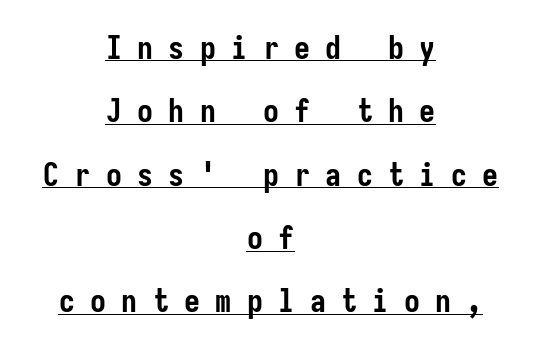
{"serif": "no", "italic": "no", "bold": "yes", "weight": "semibold", "width": "condensed", "stroke_contrast": "low", "x_height": "medium", "underline": "yes", "align": "center", "line_spacing": "loose", "line_spacing_ratio": 1.98, "letter_spacing": "wide", "letter_spacing_em": 0.48, "glyph_px": 32}
